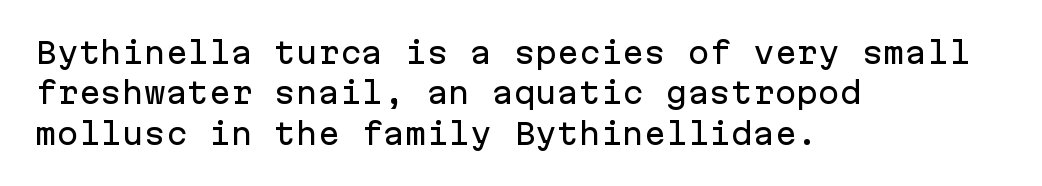
Quick note: not italic, upright. Each letter, wide or thin by design, is forced into the same width here. Are there feet on the stems? There aren't — it's a sans. The line texture is even and compact thanks to regular tracking.
